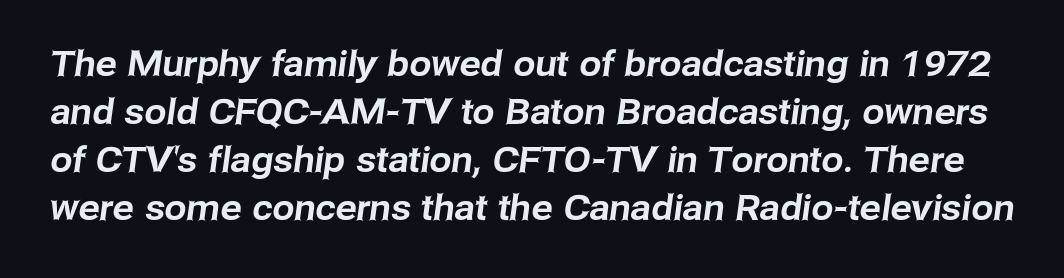
Q: Is the typeface a serif or a sans-serif typeface? A: Sans-serif.
Q: Is the text underlined? A: No.
Q: Is the spacing between letters normal or unusually wide? A: Normal.
Q: Is the spacing between lines tight, normal or loose? A: Normal.
Q: Width (condensed, normal, or wide)? A: Normal.
Q: Stroke contrast? A: Low.
Q: x-height? A: Medium.
Q: Monospaced? A: No.
